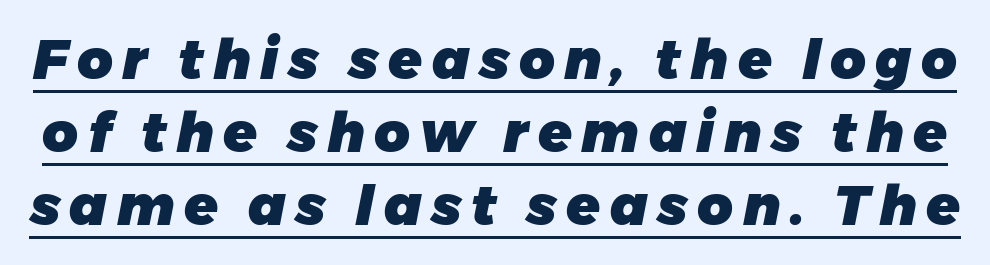
Check the space under the baseline: a stroke is drawn there. Each glyph is drawn with heavy, bold strokes. Quick note: interline space is typical. Observe the lean: these are italic letterforms.
